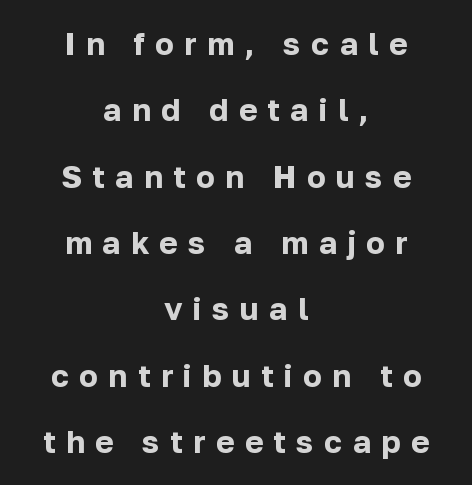
Do the letters lean? They stand straight. Clear beneath every line of the passage. Successive baselines arrive slowly, with a big drop between each. Weight check: bold — yes, fully. The tracking reads as deliberately expanded to a designer's eye.
